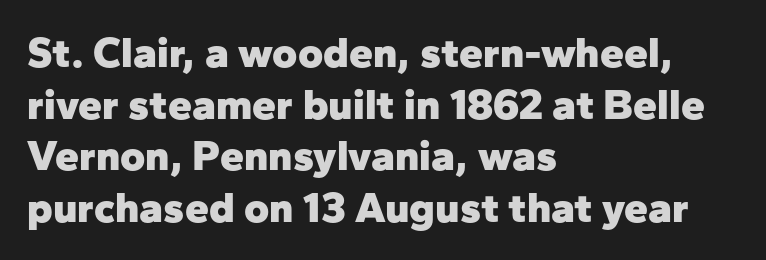
The image shows 43 px heavy sans-serif type, upright; set left-aligned, line spacing 1.2x, normal letter spacing, not underlined; low stroke contrast and a medium x-height.
